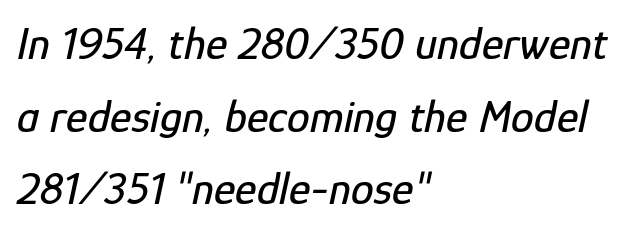
The image shows 46 px condensed type, italic (leaning right); set left-aligned, normal line spacing (1.58x), normal letter spacing, not underlined; low stroke contrast and a medium x-height.
